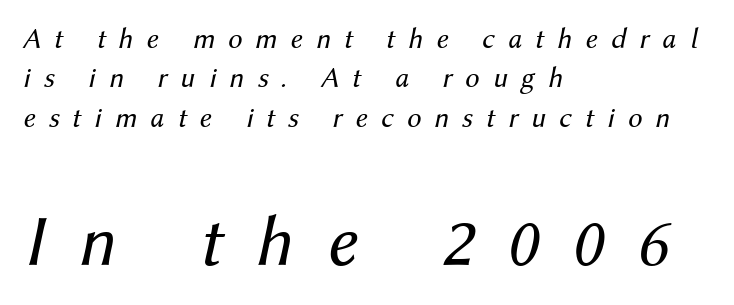
A typesetter would call this leading conventional body-copy spacing. The rendering uses natural spacing where letterforms have individual widths. A typesetter would call this heavily tracked-out type. The glyphs look as if they've been sheared to an angle.
